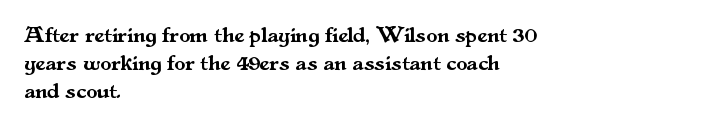
In terms of leading, this rendering sits right in the middle. Do the letters lean? They stand straight. These lines stack with their left ends in a neat column. The zone under the glyphs is completely vacant. The letters sit at their default tracking, neither squeezed nor spread.
